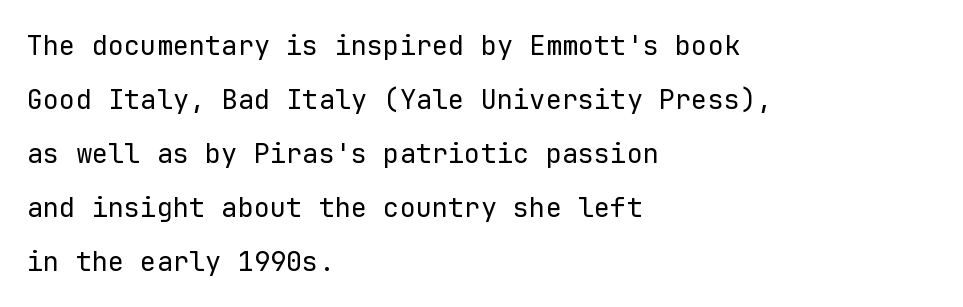
The image shows 27 px text type, upright; set left-aligned, loose line spacing (2.0x), normal letter spacing, not underlined.
